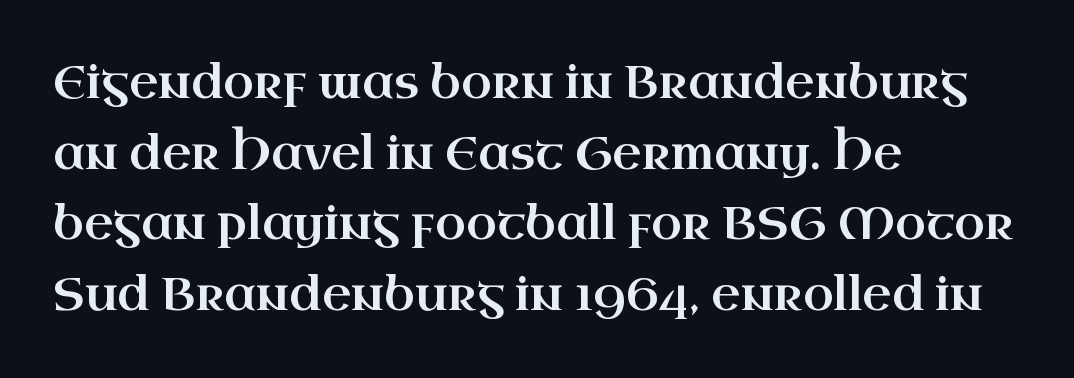
The image shows 45 px wide serif type, upright; set left-aligned, normal line spacing (1.57x), normal letter spacing, not underlined; high stroke contrast and a small x-height.
